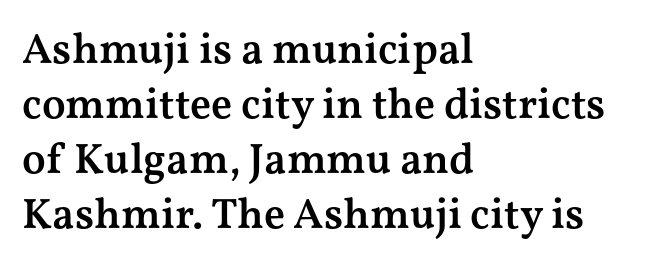
Q: Is the text bold? A: Semi-bold.
Q: Is the text italic (slanted)? A: No, it is upright.
Q: Is the typeface a serif or a sans-serif typeface? A: Serif.
Q: Is the text underlined? A: No.
Q: How is the paragraph aligned? A: Left-aligned.
Q: Is the spacing between letters normal or unusually wide? A: Normal.
Q: Is the spacing between lines tight, normal or loose? A: Normal.
Q: Width (condensed, normal, or wide)? A: Wide.
Q: Stroke contrast? A: Medium.
Q: x-height? A: Medium.
Q: Monospaced? A: No.
